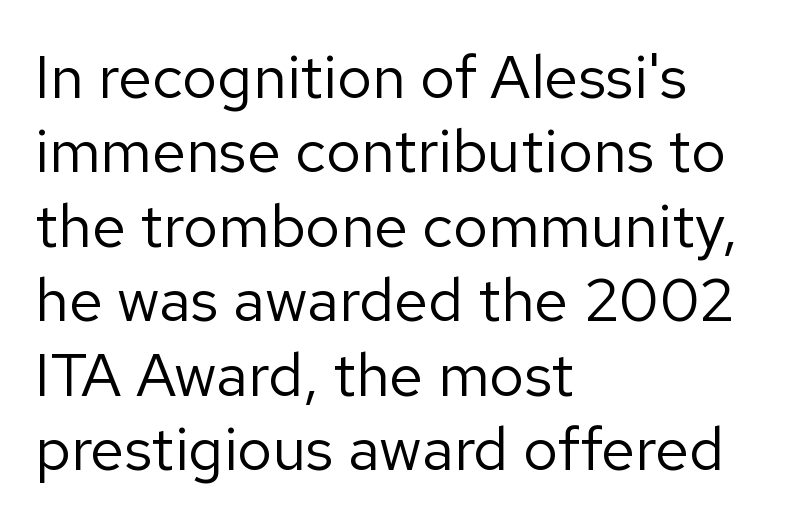
{"serif": "no", "italic": "no", "bold": "no", "weight": "regular", "width": "normal", "stroke_contrast": "low", "x_height": "medium", "monospaced": "no", "underline": "no", "align": "left", "line_spacing_ratio": 1.22, "letter_spacing": "normal", "letter_spacing_em": 0.0, "glyph_px": 61}
